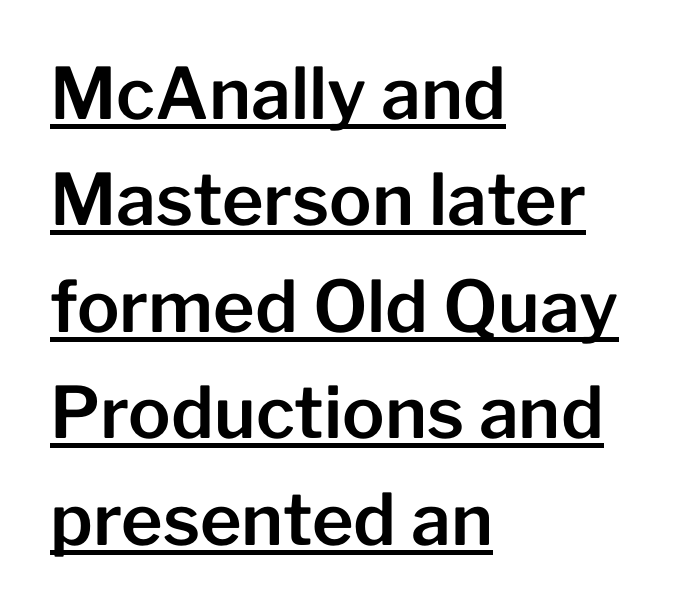
{"serif": "no", "italic": "no", "width": "normal", "stroke_contrast": "low", "x_height": "medium", "monospaced": "no", "underline": "yes", "align": "left", "line_spacing": "normal", "line_spacing_ratio": 1.5, "letter_spacing": "normal", "letter_spacing_em": 0.0, "glyph_px": 71}
